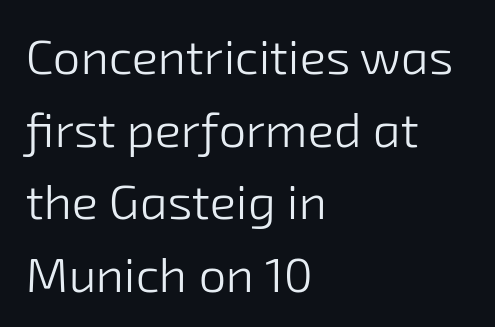
The text block is weighted toward the left margin, trailing off unevenly rightward. These glyphs show unthickened strokes, regular width or finer. The block of text has a typical density, with ordinary space between rows. Short note: letters normally spaced. A typesetter would label this face a sans. Is this a fixed-width face? No — the glyphs have proportional, varying widths.
